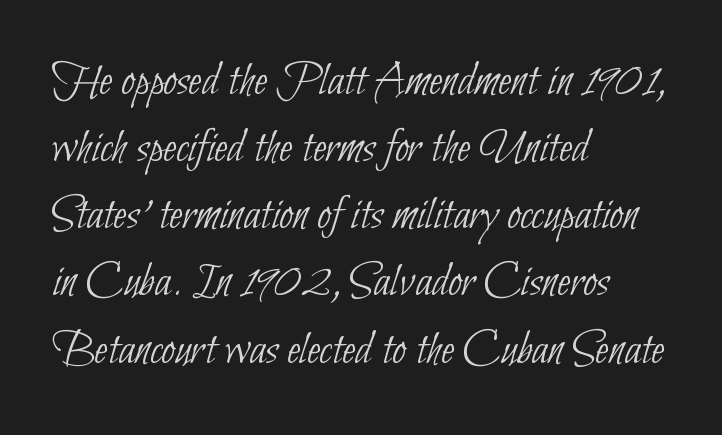
Words float on clear page, feet unadorned. Note the varied advance widths — an 'i' is clearly narrower than an 'm'. These lines stack with their left ends in a neat column. Compared with a typical body face, this is equally light or lighter still. Nothing sits at the stroke ends, so this counts as sans-serif.
